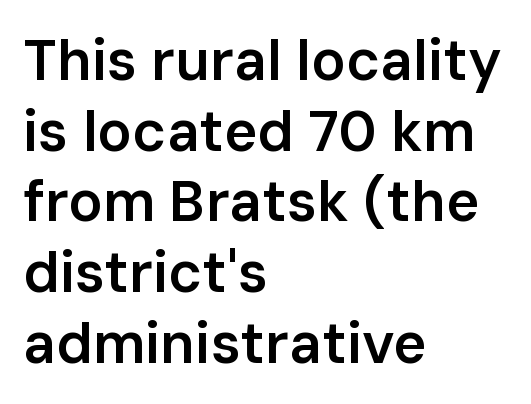
Q: Is the text bold? A: Semi-bold.
Q: Is the text italic (slanted)? A: No, it is upright.
Q: Is the typeface a serif or a sans-serif typeface? A: Sans-serif.
Q: Is the text underlined? A: No.
Q: How is the paragraph aligned? A: Left-aligned.
Q: Is the spacing between letters normal or unusually wide? A: Normal.
Q: Width (condensed, normal, or wide)? A: Normal.
Q: Stroke contrast? A: Low.
Q: x-height? A: Medium.
Q: Monospaced? A: No.
